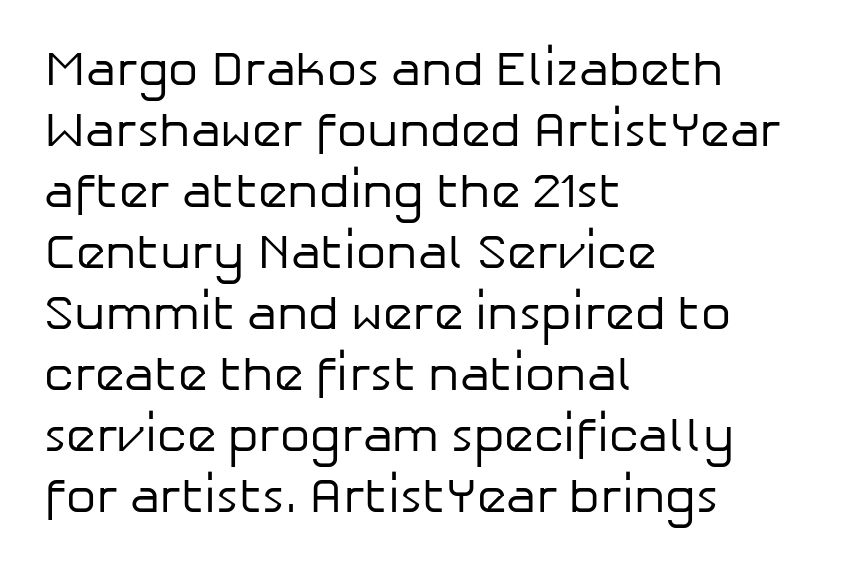
{"serif": "no", "italic": "no", "bold": "no", "weight": "regular", "width": "normal", "stroke_contrast": "low", "x_height": "medium", "monospaced": "no", "underline": "no", "align": "left", "line_spacing": "normal", "line_spacing_ratio": 1.27, "letter_spacing": "normal", "letter_spacing_em": 0.0, "glyph_px": 48}
